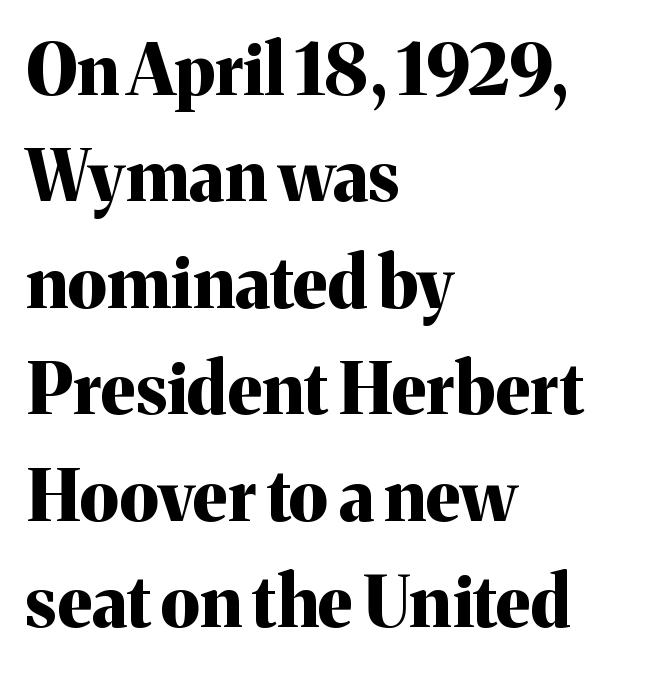
The passage shown is not underscored anywhere. Bold? Absolutely — the strokes are thick and heavy. Font category for this specimen: serif. Normally led — the rows are evenly, conventionally spaced.
